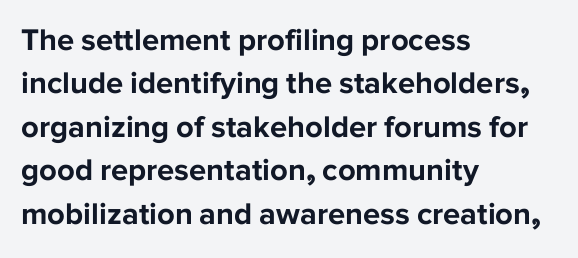
Underlining? Definitely not there. Short and long lines alike share a common starting point at left. Compared with typical paragraphs, the rows here are spaced about the same. This rendering leaves character spacing at its baseline value. Italic: no, the glyphs are upright roman.
